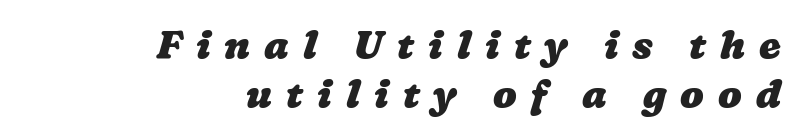
{"bold": "yes", "weight": "heavy", "width": "wide", "stroke_contrast": "low", "x_height": "medium", "monospaced": "no", "underline": "no", "align": "right", "line_spacing": "normal", "line_spacing_ratio": 1.26, "letter_spacing": "wide", "letter_spacing_em": 0.36, "glyph_px": 39}
